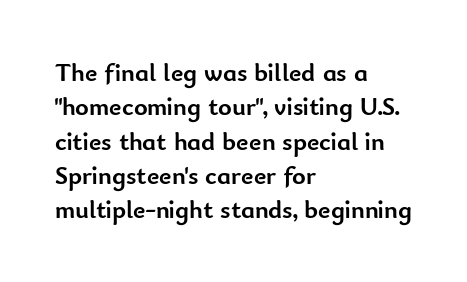
Q: Is the text bold? A: Yes.
Q: Is the text italic (slanted)? A: No, it is upright.
Q: Is the text underlined? A: No.
Q: How is the paragraph aligned? A: Left-aligned.
Q: Is the spacing between letters normal or unusually wide? A: Normal.
Q: Is the spacing between lines tight, normal or loose? A: Normal.
